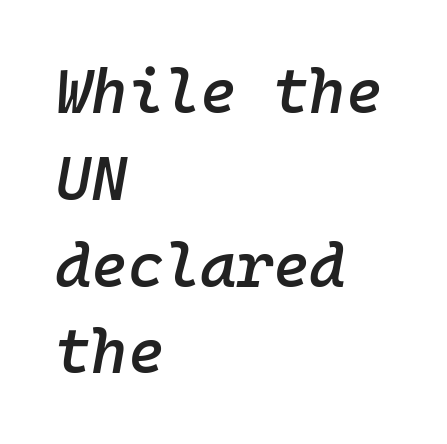
The image shows 62 px semibold type, italic (leaning right), monospaced; set left-aligned, normal line spacing (1.4x), normal letter spacing, not underlined; low stroke contrast and a medium x-height.
